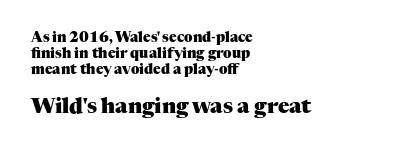
{"italic": "no", "bold": "yes", "underline": "no", "align": "left", "line_spacing": "tight", "line_spacing_ratio": 1.14, "letter_spacing": "normal", "letter_spacing_em": 0.0, "larger_block": "second", "size_ratio": 1.5, "glyph_px": 21}
